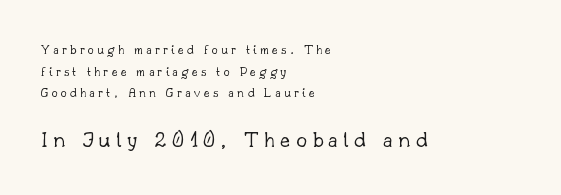
The image shows 24 px text type, upright; set left-aligned, normal line spacing (1.55x), unusually wide letter spacing (+0.23 em), not underlined; the second (bottom) block is 1.71x larger.
